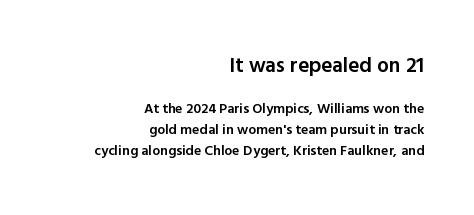
{"italic": "no", "bold": "semi", "underline": "no", "align": "right", "line_spacing": "normal", "line_spacing_ratio": 1.5, "letter_spacing": "normal", "letter_spacing_em": 0.0, "larger_block": "first", "size_ratio": 1.5, "glyph_px": 21}
